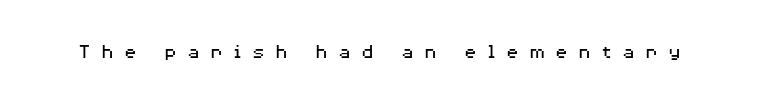
Caption: expanded tracking, letters set apart. Weight class: somewhere from thin through regular. A bare baseline throughout the passage. Designer's note — italics off, roman on.
